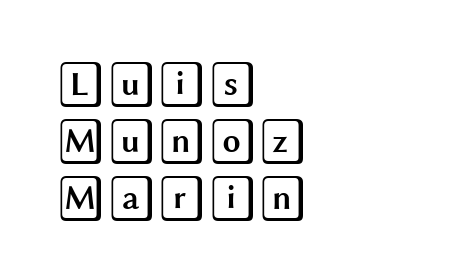
Compared with a centered layout, this one pins lines to the left instead. Nothing unusual about the tracking: characters are spaced as the font intends. Check the space under the baseline: it is left empty. Nope, not italic — everything's standing straight.
